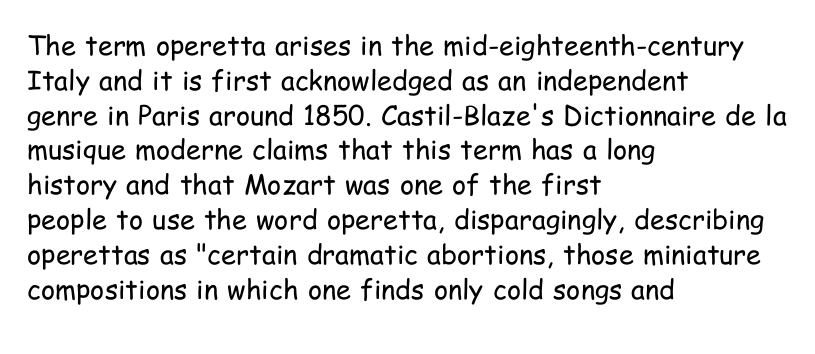
This sample keeps an unexceptional amount of space between lines. Characters remain perfectly vertical along every line. The gap between lines stays unmarked. Is this a heavy cut? Hardly; it is regular or lighter.
